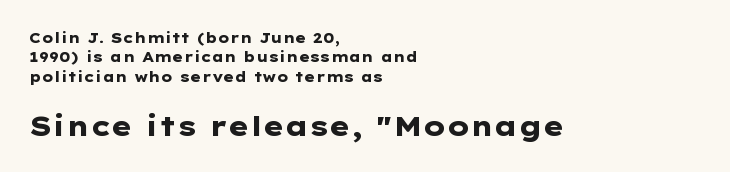
The image shows 27 px bold type, upright; set left-aligned, normal line spacing (1.38x), normal letter spacing, not underlined; the second (bottom) block is 1.93x larger.
